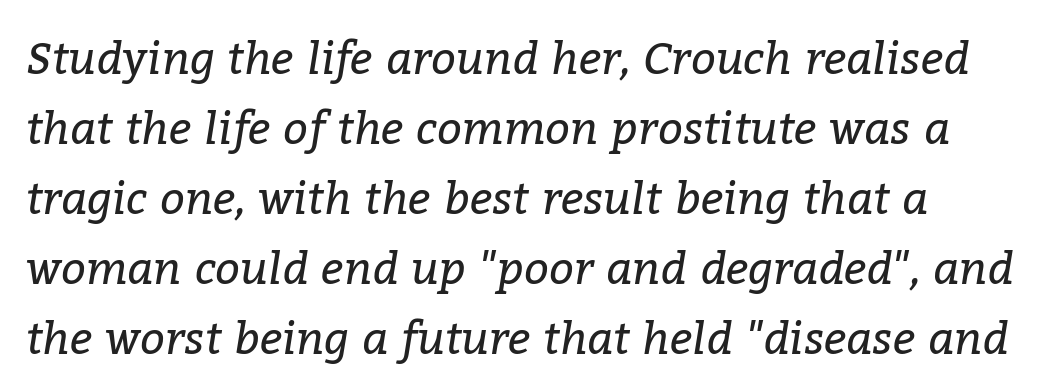
Q: Is the text bold? A: No.
Q: Is the text italic (slanted)? A: Yes, it leans right by about 9 degrees.
Q: Is the typeface a serif or a sans-serif typeface? A: Serif.
Q: Is the text underlined? A: No.
Q: Is the spacing between letters normal or unusually wide? A: Normal.
Q: Is the spacing between lines tight, normal or loose? A: Normal.
Q: Width (condensed, normal, or wide)? A: Normal.
Q: Stroke contrast? A: Low.
Q: x-height? A: Medium.
Q: Monospaced? A: No.
